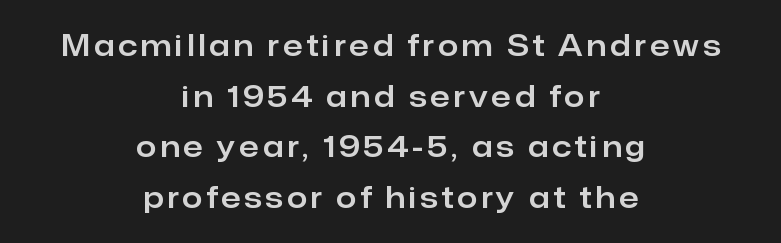
The font family rendered here belongs to the sans-serif group. The letters advance in unequal steps, a hallmark of proportional type. Quick note: not italic, upright. Underlining? Definitely not there. The typesetter chose a symmetrical, centered arrangement here.
